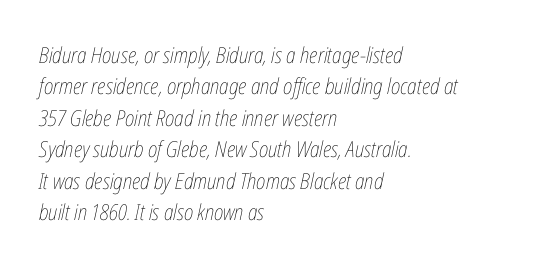
Tracking value appears to be zero — textbook default spacing. Alignment: flush left. The cut favours lightness, reaching ordinary text weight at its darkest. The area under the type is left untouched. The whole block is typeset with a tilt.
